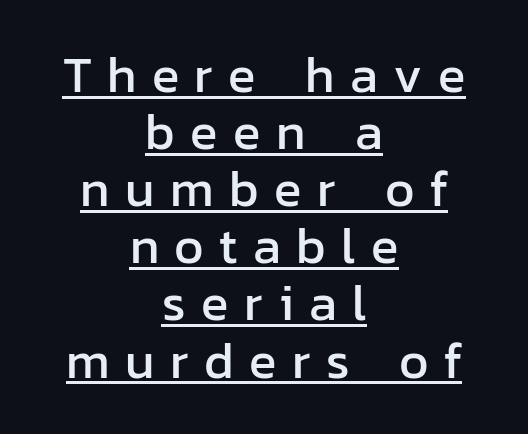
If you measured baseline to baseline, you'd find a short distance. Notice how the passage keeps no hard edge, just a central spine. Think of a printed novel: that variable character pitch is what you see here. This is underlined copy, the kind a proofreader might mark for attention. This is the regular roman posture of the typeface. Typographically, this falls in the sans-serif category.
